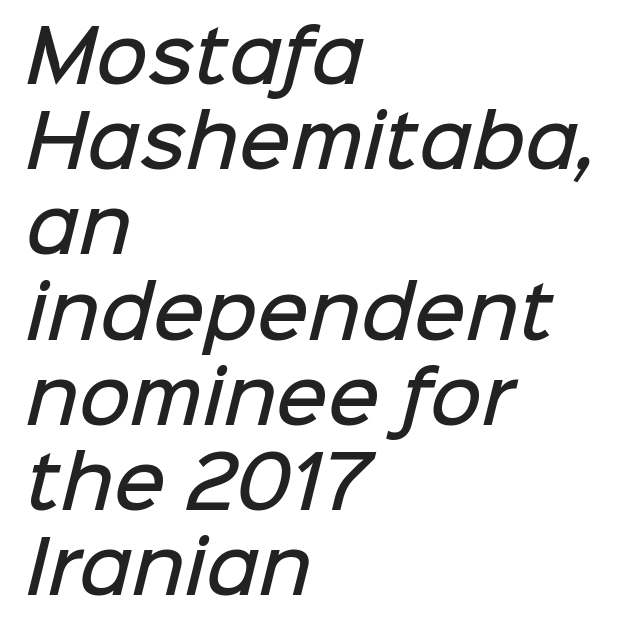
{"serif": "no", "bold": "semi", "weight": "semibold", "width": "normal", "stroke_contrast": "low", "x_height": "medium", "monospaced": "no", "underline": "no", "align": "left", "line_spacing_ratio": 1.2, "letter_spacing": "normal", "letter_spacing_em": 0.0, "glyph_px": 71}
